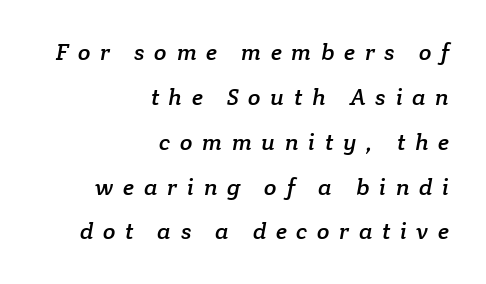
Decoration check: the copy has no underline. The tracking jumps out immediately: characters are airy and widely separated. The paragraph shown leans on its right margin. Leading is clearly above the norm, producing a sparse column.
